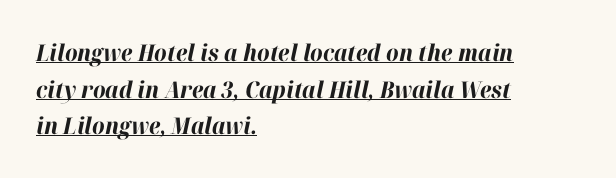
Q: Is the text bold? A: Yes.
Q: Is the text italic (slanted)? A: Yes, it leans right by about 12 degrees.
Q: Is the text underlined? A: Yes.
Q: How is the paragraph aligned? A: Left-aligned.
Q: Is the spacing between letters normal or unusually wide? A: Normal.
Q: Is the spacing between lines tight, normal or loose? A: Normal.
